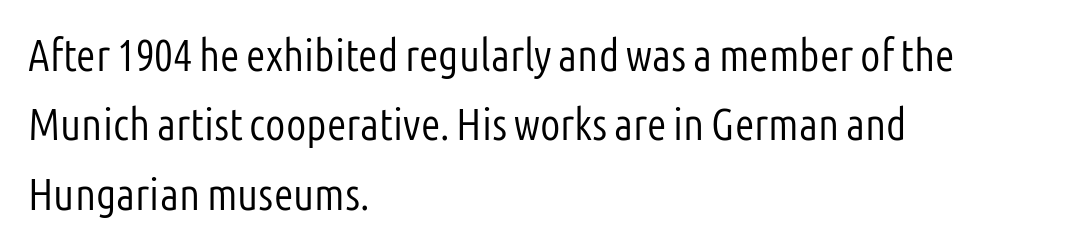
{"serif": "no", "italic": "no", "bold": "no", "weight": "light", "width": "condensed", "stroke_contrast": "low", "x_height": "medium", "monospaced": "no", "underline": "no", "align": "left", "line_spacing": "normal", "line_spacing_ratio": 1.54, "letter_spacing": "normal", "letter_spacing_em": 0.0, "glyph_px": 45}
